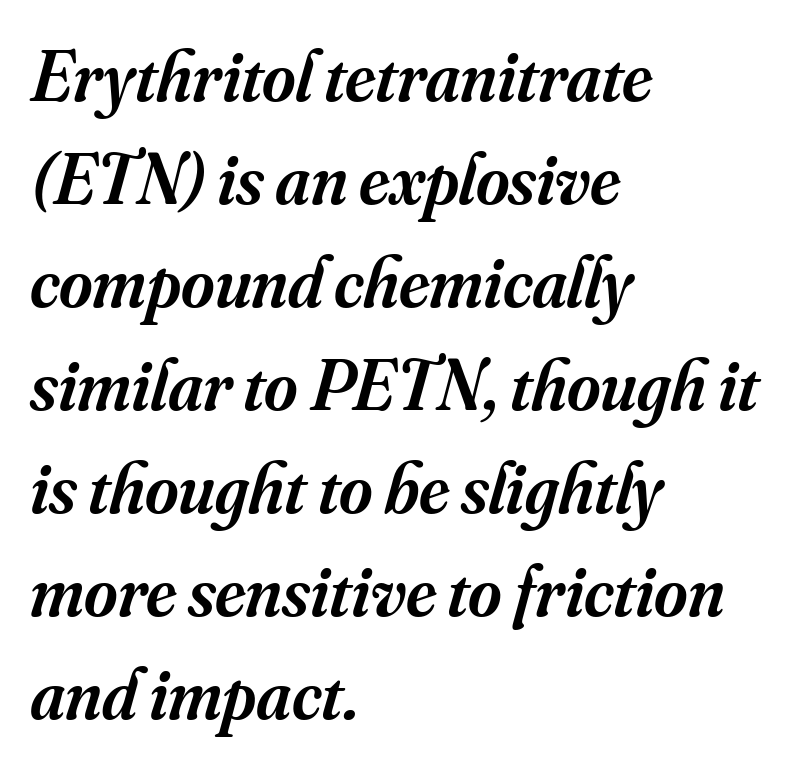
Quick note: underline off. Which margin do the lines hug? The left one — the right edge is uneven. You could not count columns in this text — the font is proportionally spaced. Line spacing here is normal.
